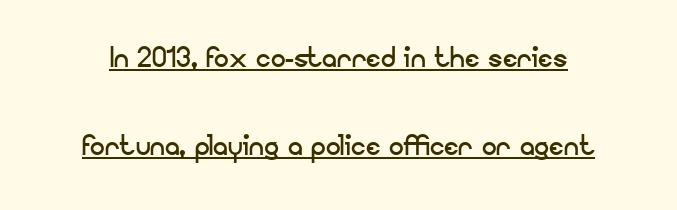
{"serif": "no", "italic": "no", "bold": "no", "weight": "regular", "width": "normal", "stroke_contrast": "low", "x_height": "small", "monospaced": "no", "underline": "yes", "line_spacing": "loose", "line_spacing_ratio": 2.38, "letter_spacing": "normal", "letter_spacing_em": 0.0, "glyph_px": 37}
